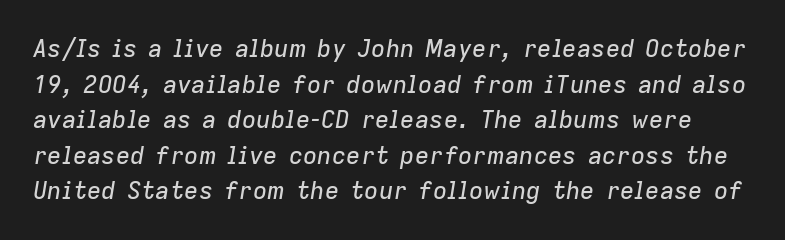
The image shows 24 px text type, italic (leaning right); set normal line spacing (1.48x), normal letter spacing, not underlined.
